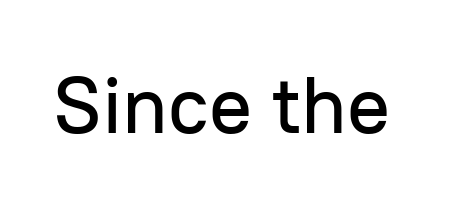
Q: Is the text italic (slanted)? A: No, it is upright.
Q: Is the typeface a serif or a sans-serif typeface? A: Sans-serif.
Q: Is the text underlined? A: No.
Q: Is the spacing between letters normal or unusually wide? A: Normal.
Q: Width (condensed, normal, or wide)? A: Normal.
Q: Stroke contrast? A: Low.
Q: x-height? A: Medium.
Q: Monospaced? A: No.
